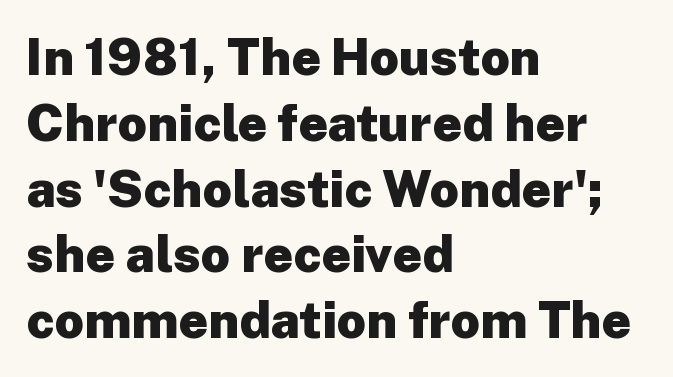
Q: Is the text bold? A: Yes.
Q: Is the text italic (slanted)? A: No, it is upright.
Q: Is the typeface a serif or a sans-serif typeface? A: Sans-serif.
Q: Is the text underlined? A: No.
Q: How is the paragraph aligned? A: Left-aligned.
Q: Is the spacing between letters normal or unusually wide? A: Normal.
Q: Is the spacing between lines tight, normal or loose? A: Normal.
Q: Width (condensed, normal, or wide)? A: Normal.
Q: Stroke contrast? A: Low.
Q: x-height? A: Medium.
Q: Monospaced? A: No.
